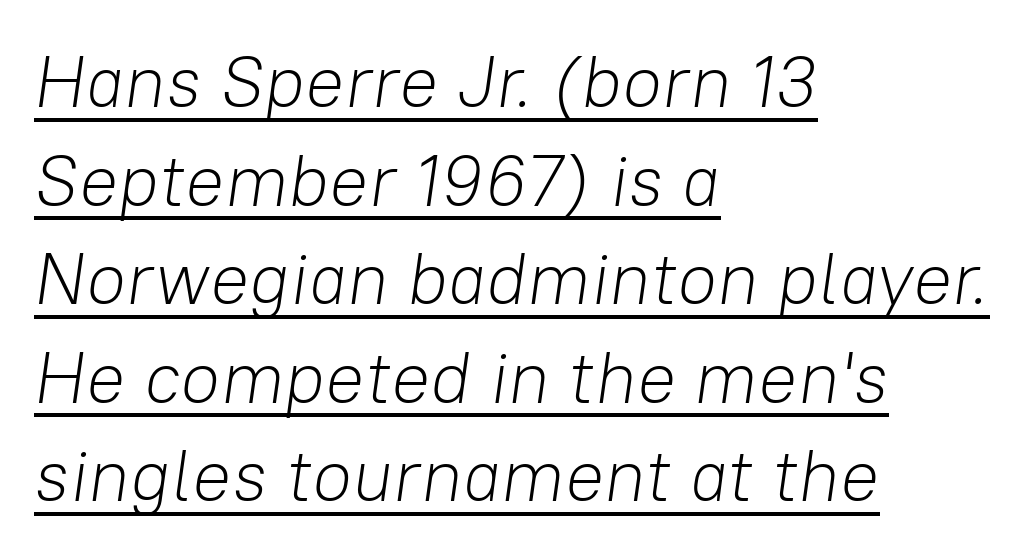
Q: Is the text bold? A: No.
Q: Is the text italic (slanted)? A: Yes, it leans right by about 8 degrees.
Q: Is the text underlined? A: Yes.
Q: How is the paragraph aligned? A: Left-aligned.
Q: Is the spacing between letters normal or unusually wide? A: Normal.
Q: Is the spacing between lines tight, normal or loose? A: Normal.
Q: Width (condensed, normal, or wide)? A: Normal.
Q: Stroke contrast? A: Low.
Q: x-height? A: Medium.
Q: Monospaced? A: No.
